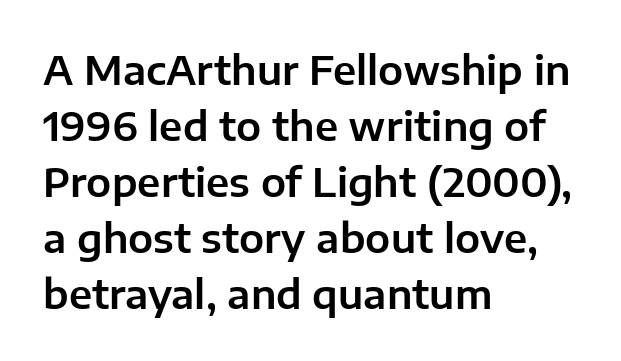
Honestly, the row spacing looks completely unremarkable. Tall strokes in this sample are plumb rather than angled. Line beginnings align vertically; line endings do not. Spacing verdict: proportional, widths tailored to each character.
